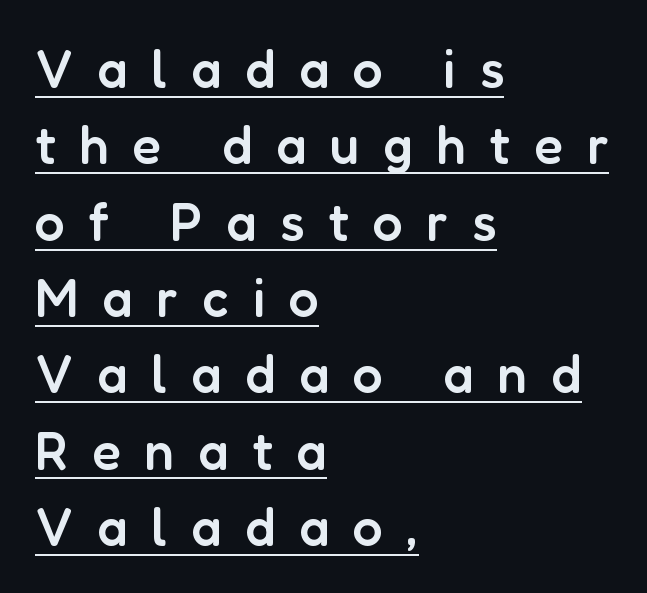
How heavy is the stroke? Medium-heavy — a semibold, shy of bold. One glance says typical: line gaps are just what's usual. The paragraph has a hard left edge and a soft right edge. The glyphs are accompanied by a horizontal stroke just below them. This is sans-serif lettering, the kind often seen on screens and signage. Words appear elongated and porous because spacing is wide.
